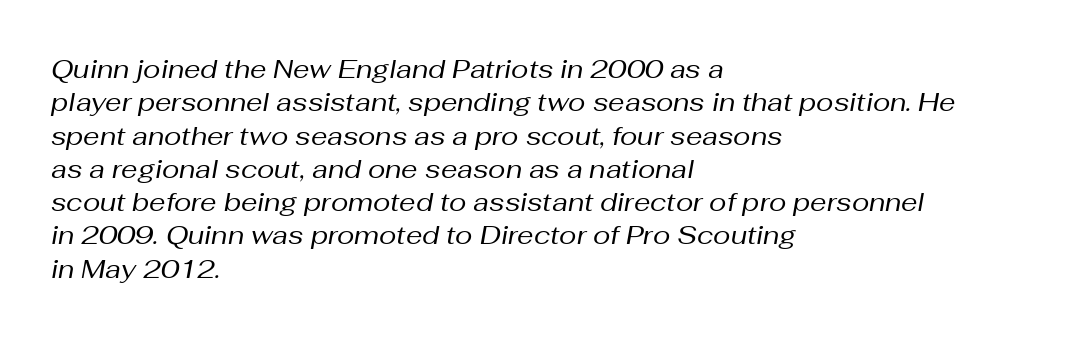
{"italic": "yes", "lean": "right", "slant_degrees": 10, "bold": "no", "underline": "no", "align": "left", "line_spacing": "normal", "line_spacing_ratio": 1.28, "letter_spacing": "normal", "letter_spacing_em": 0.0, "glyph_px": 26}
